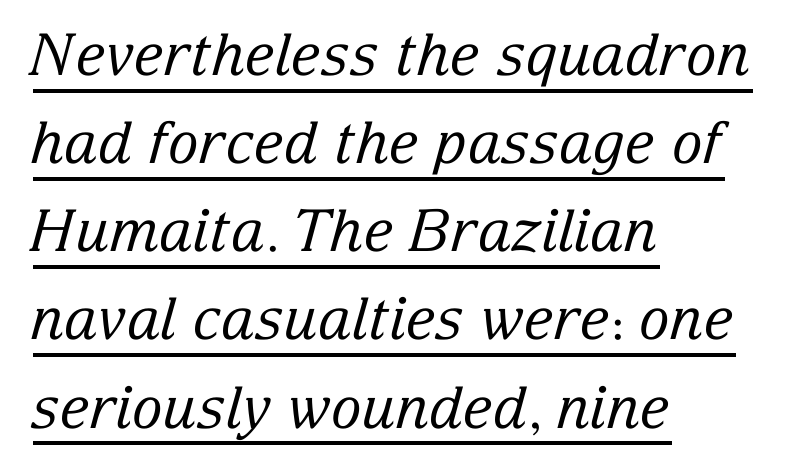
The image shows 58 px regular-weight serif type, italic (leaning right); set left-aligned, normal line spacing (1.52x), normal letter spacing, underlined; low stroke contrast and a medium x-height.
